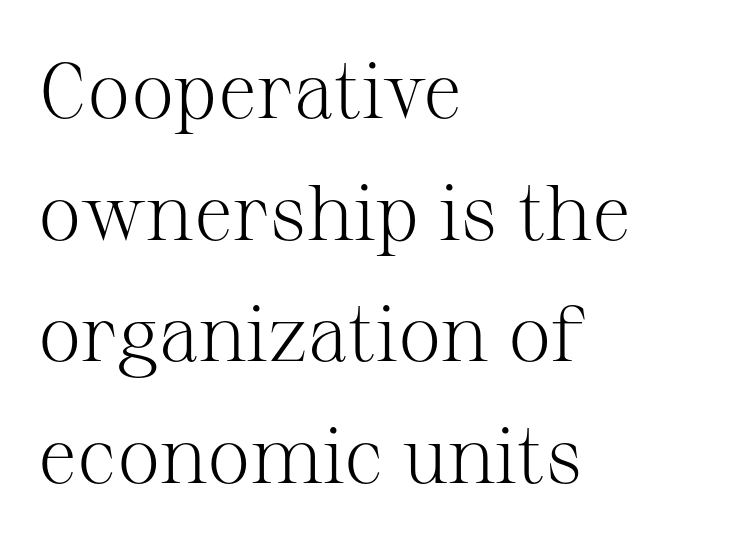
Notice how the passage keeps a crisp vertical edge on the left only. Underline: absent. Each new line begins a customary step beneath the previous one. Are there feet on the stems? There are — it's a serif. A typesetter would mark this as roman, not italic. A light-to-regular cut is what we see here.
